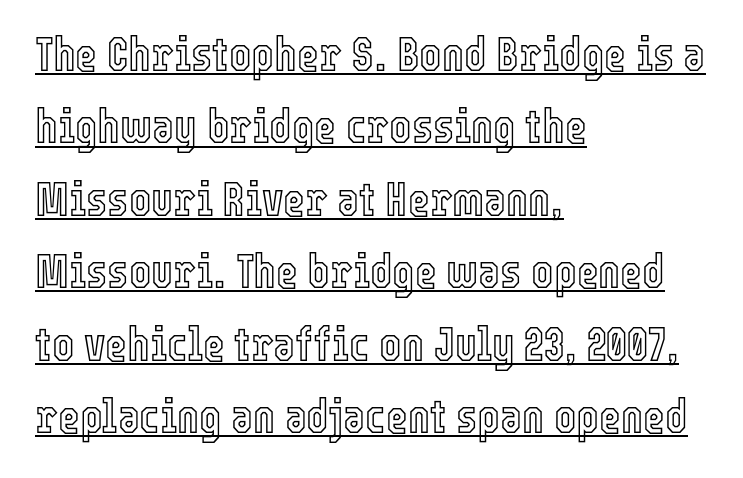
{"italic": "no", "width": "condensed", "x_height": "medium", "monospaced": "no", "underline": "yes", "align": "left", "line_spacing": "normal", "line_spacing_ratio": 1.54, "letter_spacing": "normal", "letter_spacing_em": 0.0, "glyph_px": 47}
